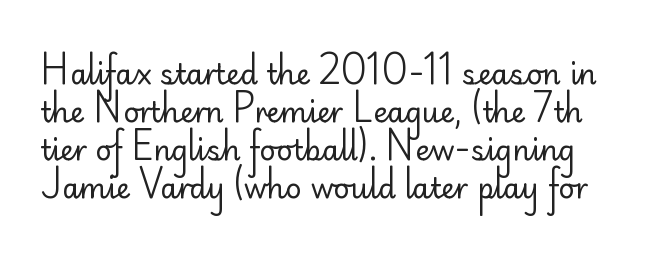
{"serif": "no", "italic": "no", "bold": "no", "weight": "regular", "width": "normal", "stroke_contrast": "low", "x_height": "small", "monospaced": "no", "underline": "no", "line_spacing": "normal", "line_spacing_ratio": 1.36, "letter_spacing": "normal", "letter_spacing_em": 0.0, "glyph_px": 28}
